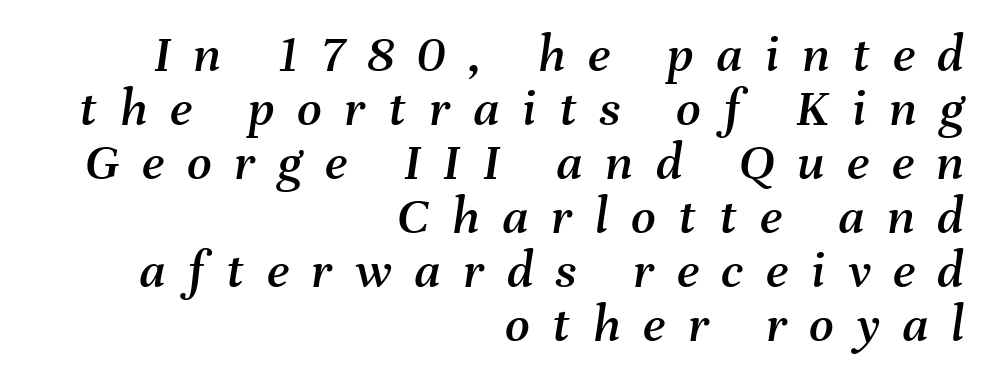
The image shows 54 px text type, italic (leaning right); set right-aligned, tight line spacing (1.0x), unusually wide letter spacing (+0.42 em), not underlined; medium stroke contrast and a medium x-height.
